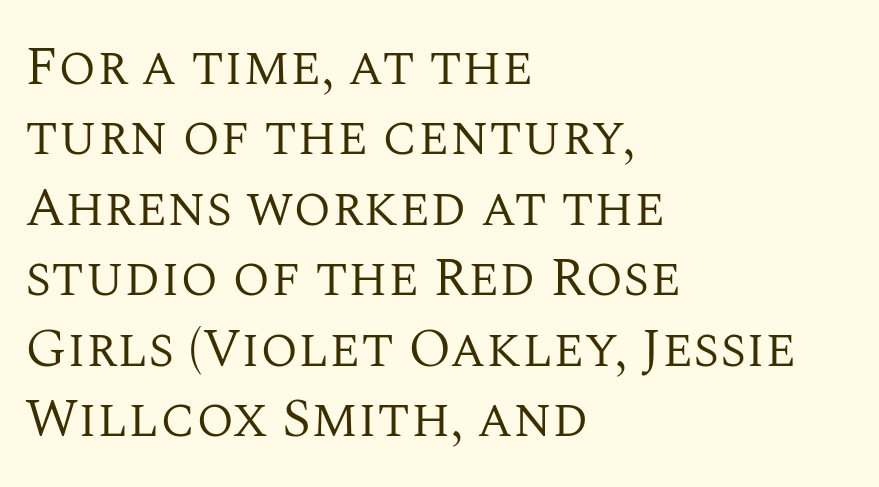
Q: Is the text bold? A: No.
Q: Is the text italic (slanted)? A: No, it is upright.
Q: Is the typeface a serif or a sans-serif typeface? A: Serif.
Q: Is the text underlined? A: No.
Q: How is the paragraph aligned? A: Left-aligned.
Q: Is the spacing between letters normal or unusually wide? A: Normal.
Q: Is the spacing between lines tight, normal or loose? A: Normal.
Q: Width (condensed, normal, or wide)? A: Normal.
Q: Stroke contrast? A: Medium.
Q: x-height? A: Large.
Q: Monospaced? A: No.
